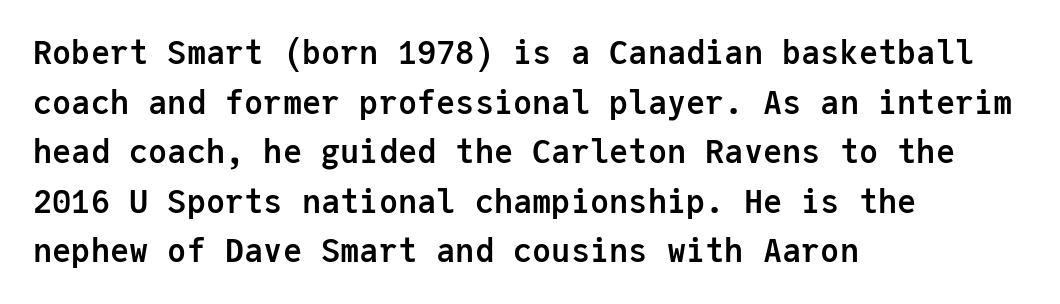
The type is set solid horizontally, with unmodified tracking. Nope, not italic — everything's standing straight. The space directly below the letters is spotless. Monospaced: the letters line up in strict vertical columns.
